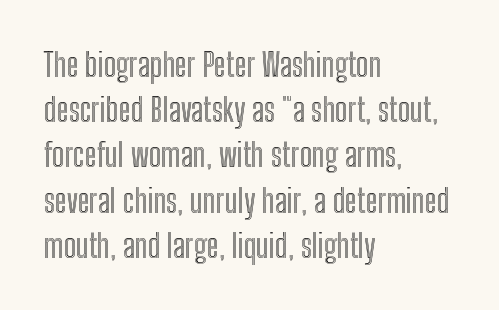
{"italic": "no", "width": "condensed", "x_height": "medium", "monospaced": "no", "underline": "no", "align": "left", "line_spacing": "normal", "line_spacing_ratio": 1.37, "letter_spacing": "normal", "letter_spacing_em": 0.0, "glyph_px": 33}
